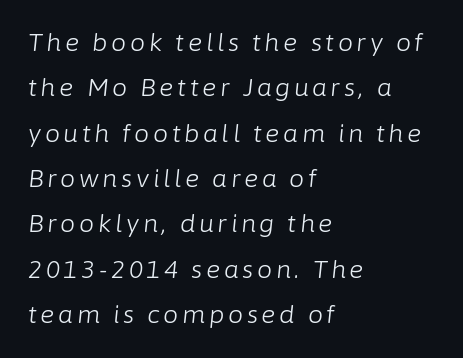
The image shows 24 px text type, italic (leaning right); set left-aligned, line spacing 1.89x, not underlined.
